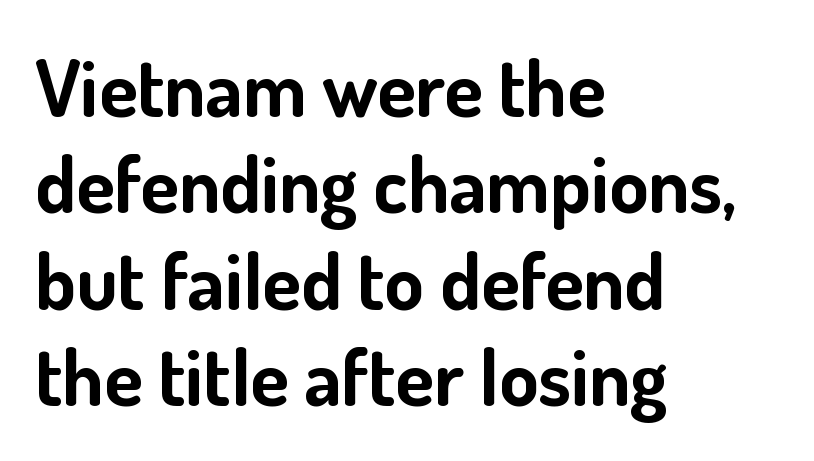
The image shows 79 px bold sans-serif type, upright; set left-aligned, line spacing 1.22x, normal letter spacing, not underlined; low stroke contrast and a small x-height.
